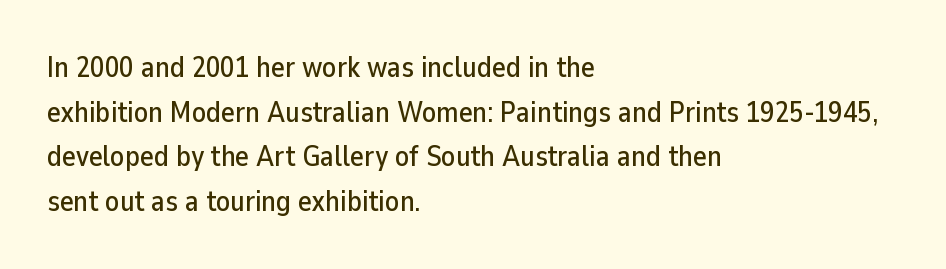
The image shows 29 px sans-serif type, upright; set left-aligned, normal line spacing (1.54x), normal letter spacing, not underlined; low stroke contrast and a medium x-height.
